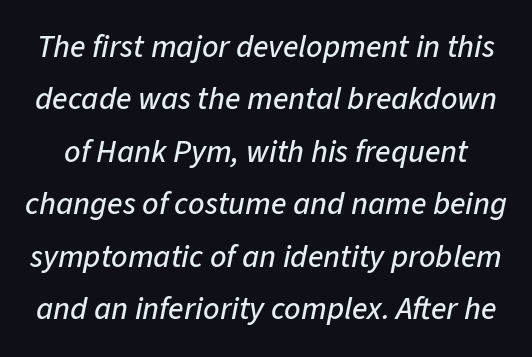
The face used here is proportionally spaced, like ordinary book or web type. One glance says typical: line gaps are just what's usual. Here the glyphs are tracked normally, forming tight word shapes. Descenders are the only things crossing below the line.
